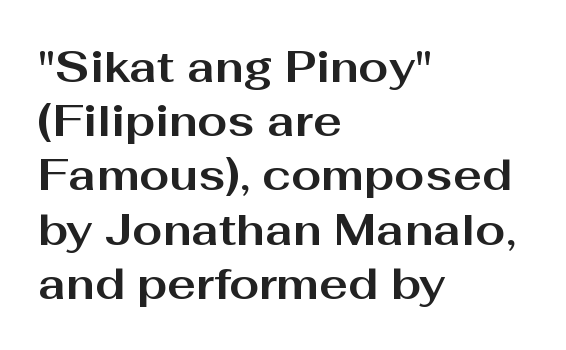
Alignment: flush left. A clean baseline with only descenders dipping below it. What kind of face is this? One without serifs — a sans. What's the leading like? Ordinary, nothing unusual. Strokes here are thick enough to call this a true bold.
